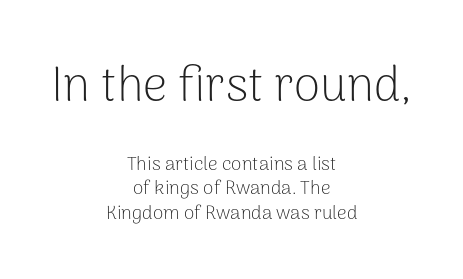
The image shows 48 px light sans-serif type, upright; set centered, normal line spacing (1.3x), normal letter spacing, not underlined; the first (top) block is 2.53x larger; low stroke contrast and a medium x-height.
